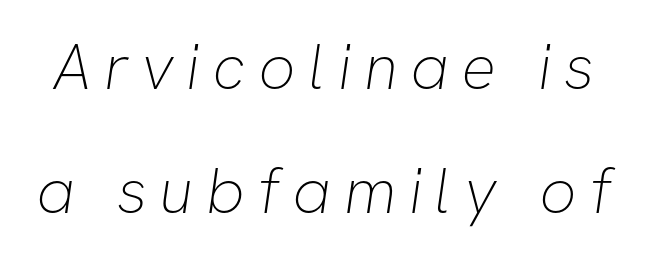
{"serif": "no", "bold": "no", "weight": "thin", "width": "normal", "stroke_contrast": "low", "x_height": "medium", "monospaced": "no", "underline": "no", "line_spacing": "loose", "line_spacing_ratio": 1.91, "glyph_px": 65}
